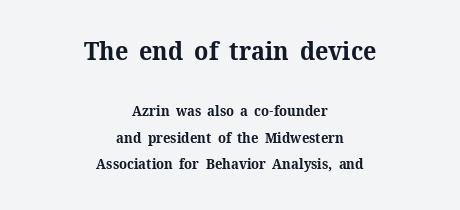
The image shows 25 px bold type, upright; set centered, line spacing 1.89x, normal letter spacing, not underlined; the first (top) block is 1.79x larger.
